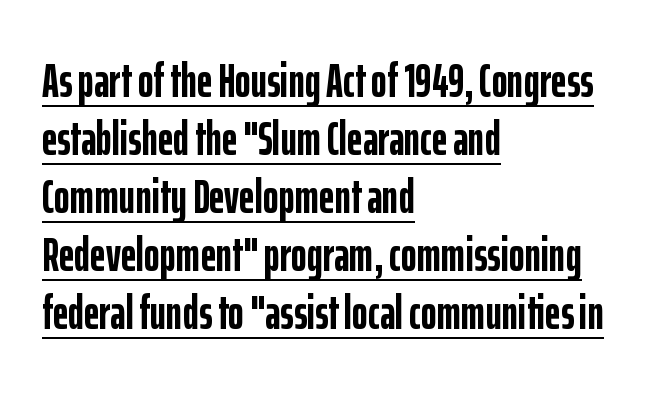
Looks like regular typesetting: each glyph gets only the width it needs. This is the regular roman posture of the typeface. Visually the block forms a straight wall on the left and a jagged coastline on the right. I'd call this a sans setting — the letters go barefoot. Underline: present. Nobody touched the tracking dial on this one.
